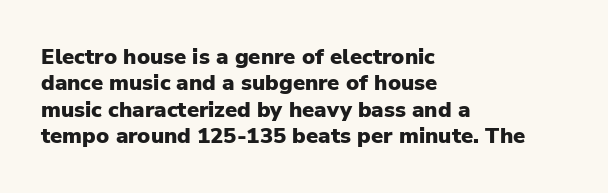
The image shows 22 px bold type, upright; set left-aligned, line spacing 1.2x, normal letter spacing, not underlined.
